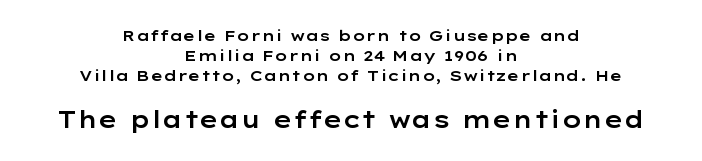
The image shows 23 px text type, upright; set centered, normal line spacing (1.35x), normal letter spacing, not underlined; the second (bottom) block is 1.53x larger.
